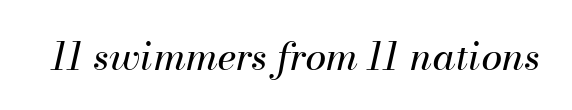
The image shows 38 px regular-weight type, italic (leaning right); set normal letter spacing, not underlined; medium stroke contrast and a small x-height.
